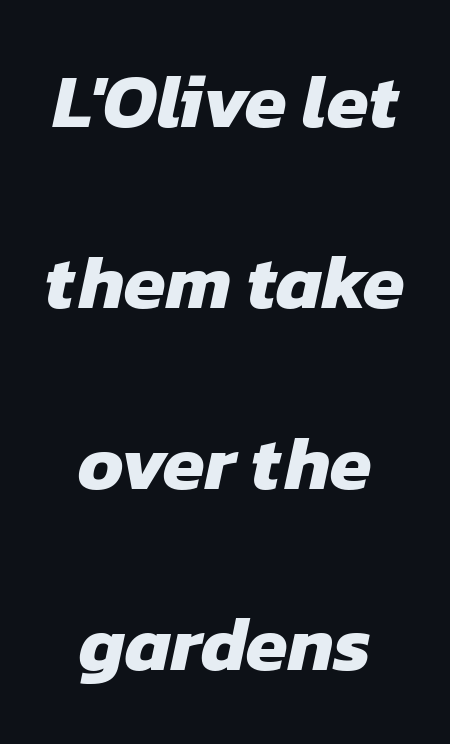
Q: Is the text bold? A: Yes.
Q: Is the typeface a serif or a sans-serif typeface? A: Sans-serif.
Q: Is the text underlined? A: No.
Q: How is the paragraph aligned? A: Centered.
Q: Is the spacing between letters normal or unusually wide? A: Normal.
Q: Is the spacing between lines tight, normal or loose? A: Loose.
Q: Width (condensed, normal, or wide)? A: Normal.
Q: Stroke contrast? A: Low.
Q: x-height? A: Medium.
Q: Monospaced? A: No.
